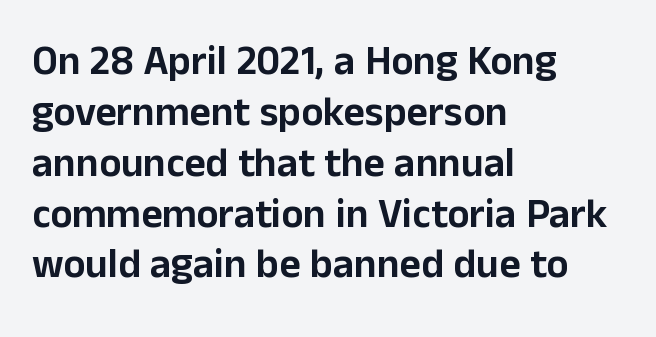
The image shows 41 px sans-serif type, upright; set left-aligned, line spacing 1.24x, normal letter spacing, not underlined; low stroke contrast and a medium x-height.
